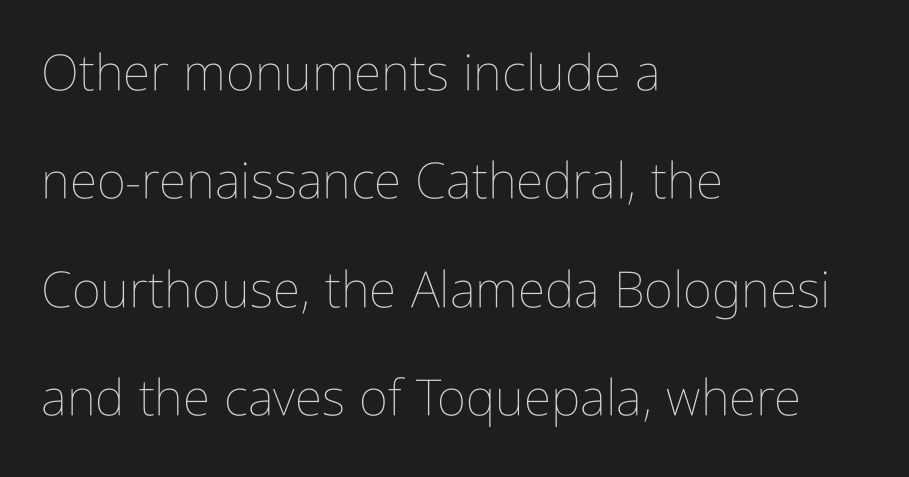
The image shows 50 px thin, condensed type, upright; set left-aligned, loose line spacing (2.17x), normal letter spacing, not underlined; low stroke contrast and a medium x-height.
